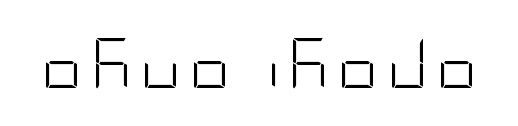
Nothing sits at the stroke ends, so this counts as sans-serif. Weight: regular or lighter. Only glyphs here, with clear space below each row. When letters stand straight like this, we call the style roman or upright.
